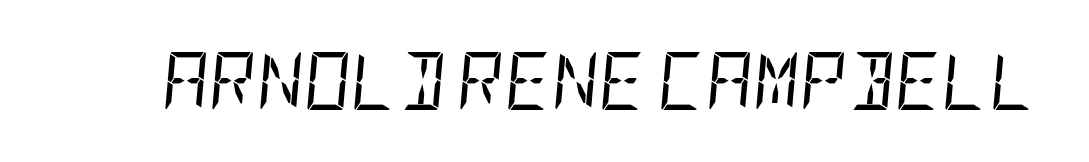
{"italic": "yes", "lean": "right", "slant_degrees": 5, "bold": "no", "weight": "regular", "width": "condensed", "stroke_contrast": "low", "x_height": "large", "underline": "no", "letter_spacing": "normal", "letter_spacing_em": 0.0, "glyph_px": 58}
